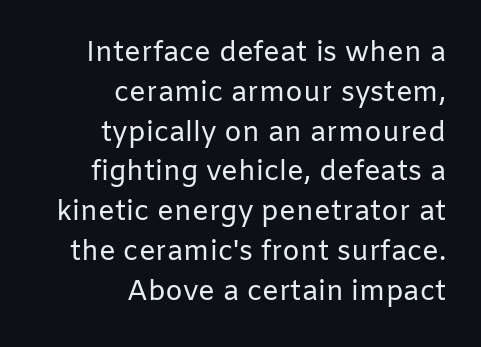
{"serif": "no", "italic": "no", "bold": "no", "weight": "regular", "width": "normal", "stroke_contrast": "low", "x_height": "medium", "monospaced": "no", "underline": "no", "align": "right", "line_spacing": "normal", "line_spacing_ratio": 1.42, "letter_spacing": "normal", "letter_spacing_em": 0.0, "glyph_px": 28}
